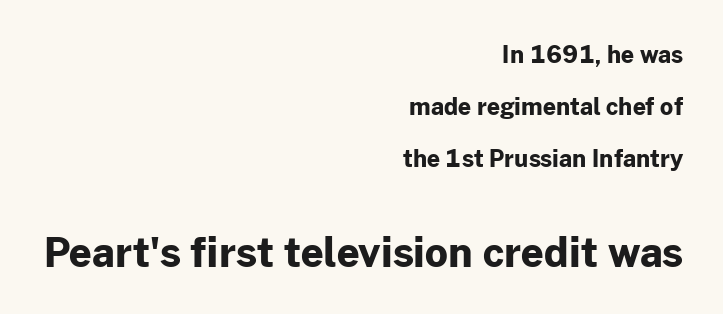
Q: Is the text bold? A: Yes.
Q: Is the text italic (slanted)? A: No, it is upright.
Q: Is the typeface a serif or a sans-serif typeface? A: Sans-serif.
Q: Is the text underlined? A: No.
Q: How is the paragraph aligned? A: Right-aligned.
Q: Is the spacing between letters normal or unusually wide? A: Normal.
Q: Is the spacing between lines tight, normal or loose? A: Loose.
Q: Which block of text is set in a larger size, the first (top) or the second (bottom)? A: The second (bottom) one.
Q: Width (condensed, normal, or wide)? A: Normal.
Q: Stroke contrast? A: Low.
Q: x-height? A: Medium.
Q: Monospaced? A: No.
